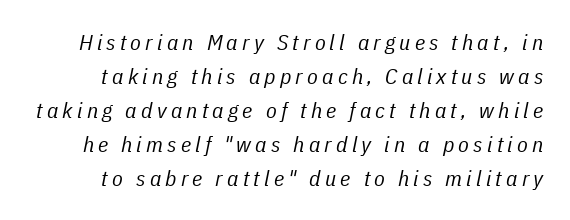
{"italic": "yes", "lean": "right", "slant_degrees": 11, "bold": "no", "underline": "no", "line_spacing": "normal", "line_spacing_ratio": 1.54, "glyph_px": 22}
